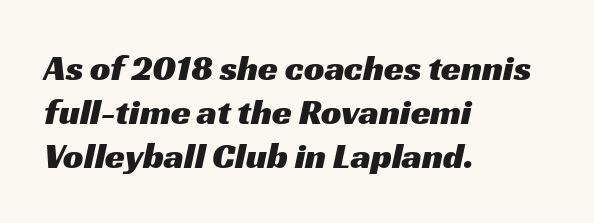
A typesetter would call this proportional, since set widths differ per character. Just letters on the line, the space beneath them empty. Line beginnings align vertically; line endings do not. Here the glyphs are tracked normally, forming tight word shapes. A typesetter would label this face a sans.
